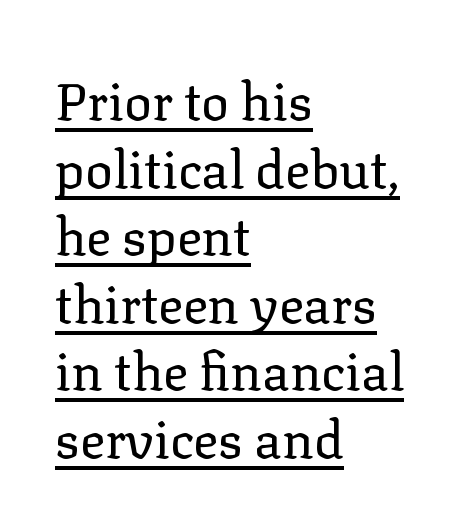
{"serif": "yes", "italic": "no", "bold": "no", "weight": "regular", "width": "normal", "stroke_contrast": "low", "x_height": "medium", "monospaced": "no", "underline": "yes", "align": "left", "line_spacing": "normal", "line_spacing_ratio": 1.3, "letter_spacing": "normal", "letter_spacing_em": 0.0, "glyph_px": 52}
